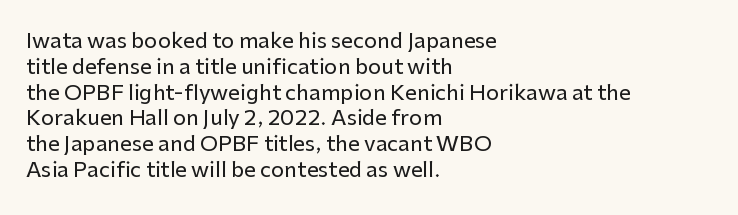
Q: Is the text italic (slanted)? A: No, it is upright.
Q: Is the text underlined? A: No.
Q: How is the paragraph aligned? A: Left-aligned.
Q: Is the spacing between letters normal or unusually wide? A: Normal.
